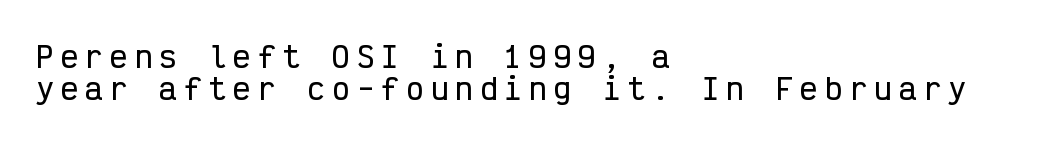
{"serif": "no", "italic": "no", "width": "condensed", "stroke_contrast": "low", "x_height": "medium", "monospaced": "yes", "underline": "no", "align": "left", "line_spacing": "tight", "line_spacing_ratio": 1.11, "letter_spacing": "wide", "letter_spacing_em": 0.25, "glyph_px": 29}
